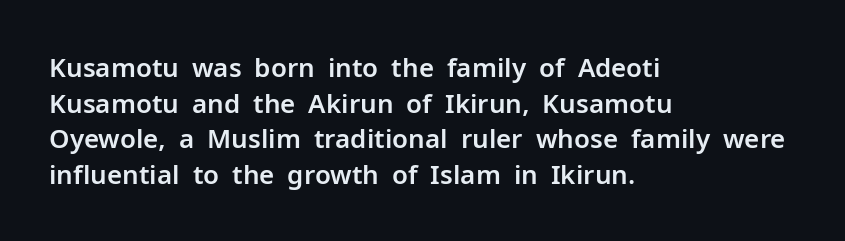
Q: Is the text italic (slanted)? A: No, it is upright.
Q: Is the text underlined? A: No.
Q: How is the paragraph aligned? A: Left-aligned.
Q: Is the spacing between letters normal or unusually wide? A: Normal.
Q: Is the spacing between lines tight, normal or loose? A: Normal.
